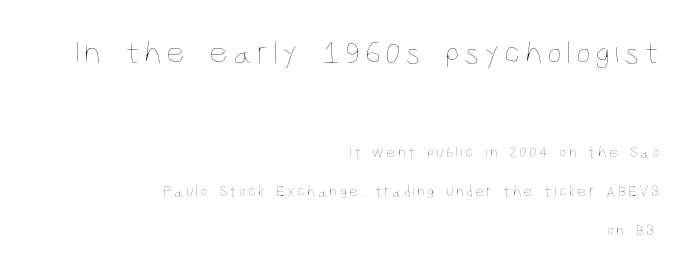
The image shows 33 px thin, condensed type, upright; set right-aligned, loose line spacing (2.46x), not underlined; the first (top) block is 2.06x larger; low stroke contrast and a large x-height.
